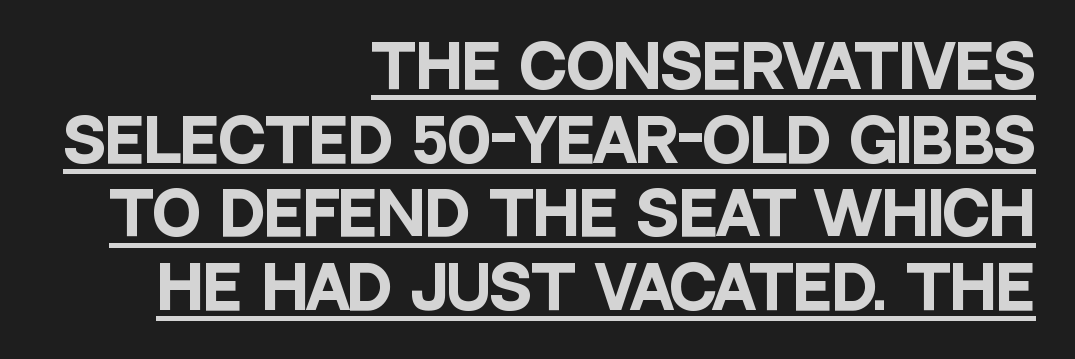
Q: Is the text bold? A: Yes.
Q: Is the text italic (slanted)? A: No, it is upright.
Q: Is the typeface a serif or a sans-serif typeface? A: Sans-serif.
Q: Is the text underlined? A: Yes.
Q: How is the paragraph aligned? A: Right-aligned.
Q: Is the spacing between letters normal or unusually wide? A: Normal.
Q: Is the spacing between lines tight, normal or loose? A: Normal.
Q: Width (condensed, normal, or wide)? A: Condensed.
Q: Stroke contrast? A: Low.
Q: x-height? A: Large.
Q: Monospaced? A: No.
